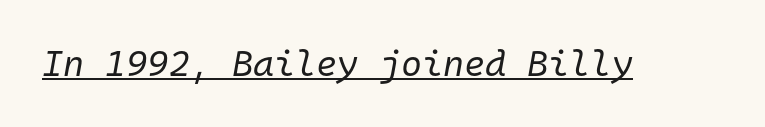
{"italic": "yes", "lean": "right", "slant_degrees": 10, "bold": "no", "weight": "regular", "width": "normal", "stroke_contrast": "low", "x_height": "medium", "monospaced": "yes", "underline": "yes", "letter_spacing": "normal", "letter_spacing_em": 0.0, "glyph_px": 36}
